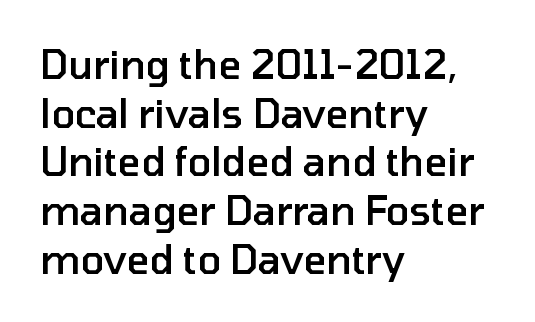
The image shows 39 px semibold sans-serif type, upright; set left-aligned, normal line spacing (1.25x), normal letter spacing, not underlined; low stroke contrast and a medium x-height.
